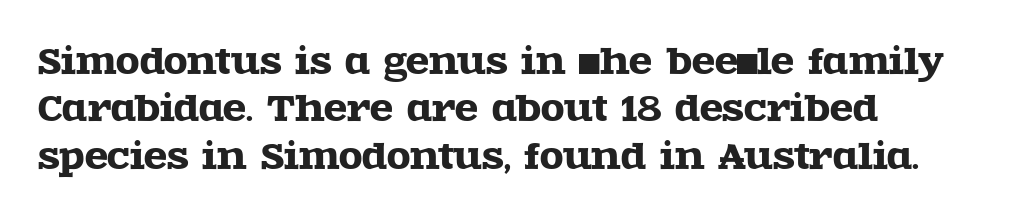
The image shows 34 px wide serif type, upright; set left-aligned, normal line spacing (1.39x), normal letter spacing, not underlined; a large x-height.
